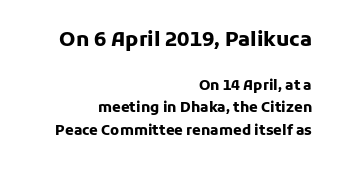
The image shows 20 px bold type, upright; set right-aligned, normal line spacing (1.63x), normal letter spacing, not underlined; the first (top) block is 1.43x larger.
